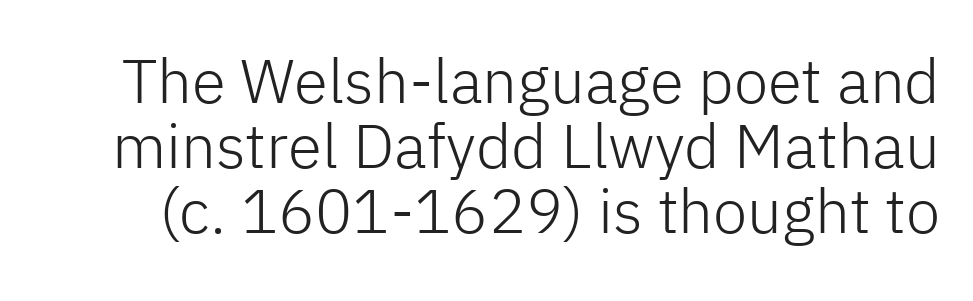
This reads as an unemphasized weight, regular at the heaviest. The specimen reads as upright at a glance. Nobody touched the tracking dial on this one. Stroke terminals: plain, sans-serif. Underline: absent. Rows of type sit shoulder to shoulder in the vertical direction.
